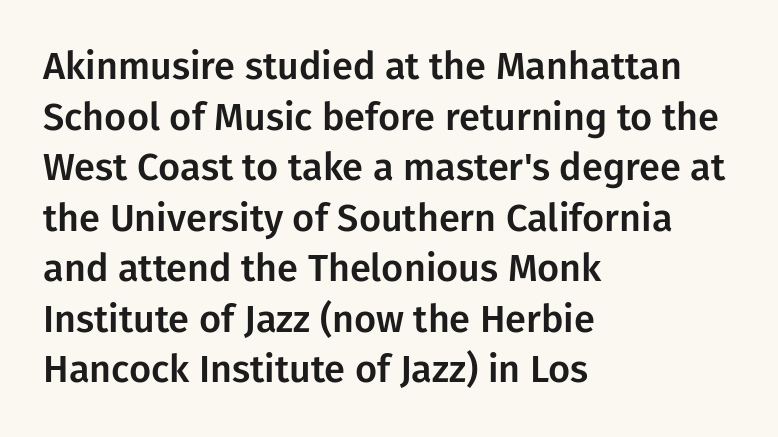
The image shows 38 px sans-serif type, upright; set left-aligned, normal line spacing (1.33x), normal letter spacing, not underlined; low stroke contrast and a medium x-height.
